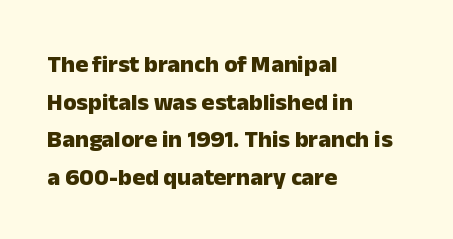
{"italic": "no", "bold": "yes", "underline": "no", "align": "left", "line_spacing": "normal", "line_spacing_ratio": 1.57, "letter_spacing": "normal", "letter_spacing_em": 0.0, "glyph_px": 24}
